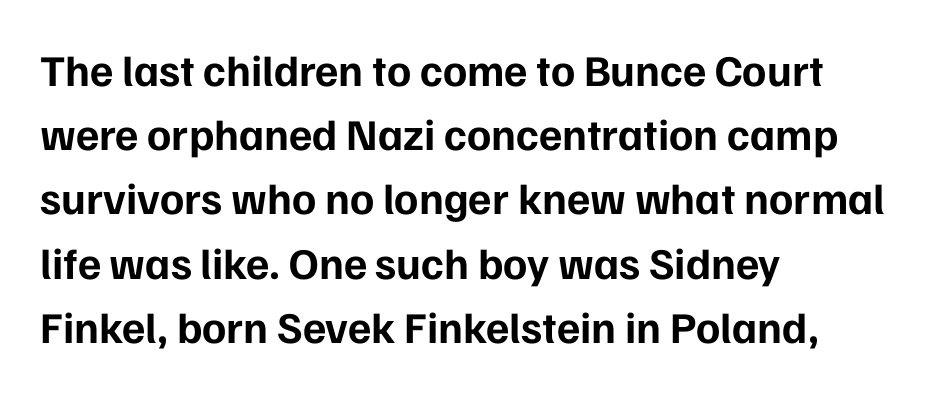
These lines carry a lot of weight — the face is fully bold. These lines sit exactly where default settings would place them. Type without underlining. This is roman type, the default non-slanted kind. Nothing sits at the stroke ends, so this counts as sans-serif. Line beginnings align vertically; line endings do not.
